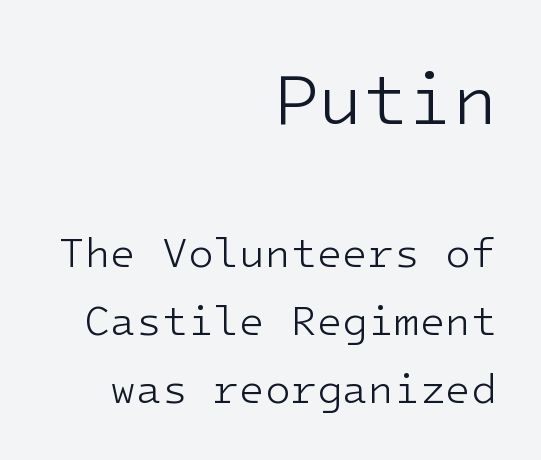
Q: Is the text bold? A: No.
Q: Is the text italic (slanted)? A: No, it is upright.
Q: Is the typeface a serif or a sans-serif typeface? A: Sans-serif.
Q: Is the text underlined? A: No.
Q: How is the paragraph aligned? A: Right-aligned.
Q: Is the spacing between letters normal or unusually wide? A: Normal.
Q: Is the spacing between lines tight, normal or loose? A: Normal.
Q: Which block of text is set in a larger size, the first (top) or the second (bottom)? A: The first (top) one.
Q: Width (condensed, normal, or wide)? A: Normal.
Q: Stroke contrast? A: Low.
Q: x-height? A: Medium.
